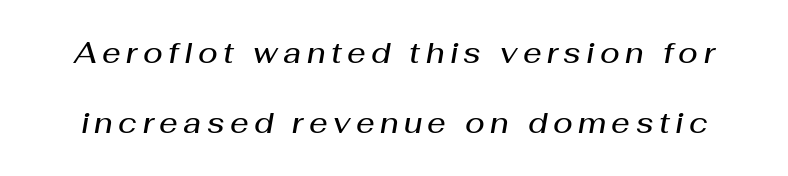
Notice the wide empty band between every row — that's loose leading. The font's italic variant was chosen for this text. Quick note: underline off. These lines are rendered in a variable-pitch font. Typesetter's note: demi weight, one step under bold.
